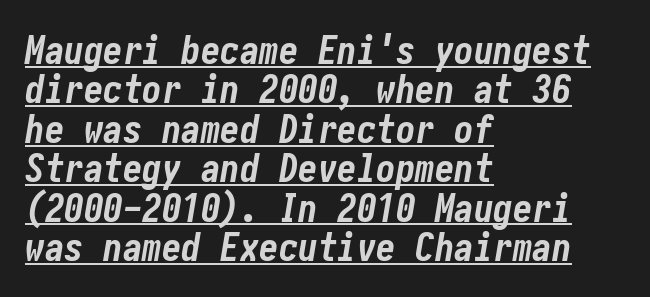
{"italic": "yes", "lean": "right", "slant_degrees": 10, "bold": "yes", "weight": "bold", "width": "condensed", "stroke_contrast": "low", "x_height": "medium", "underline": "yes", "align": "left", "line_spacing": "tight", "line_spacing_ratio": 1.01, "letter_spacing": "normal", "letter_spacing_em": 0.0, "glyph_px": 39}
